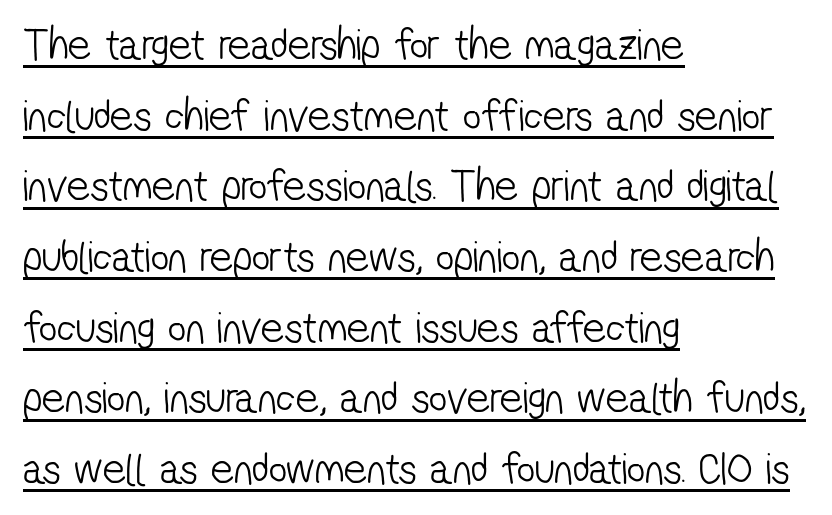
{"serif": "no", "bold": "no", "weight": "light", "width": "condensed", "stroke_contrast": "low", "x_height": "medium", "monospaced": "no", "underline": "yes", "align": "left", "line_spacing": "normal", "line_spacing_ratio": 1.57, "letter_spacing": "normal", "letter_spacing_em": 0.0, "glyph_px": 45}
